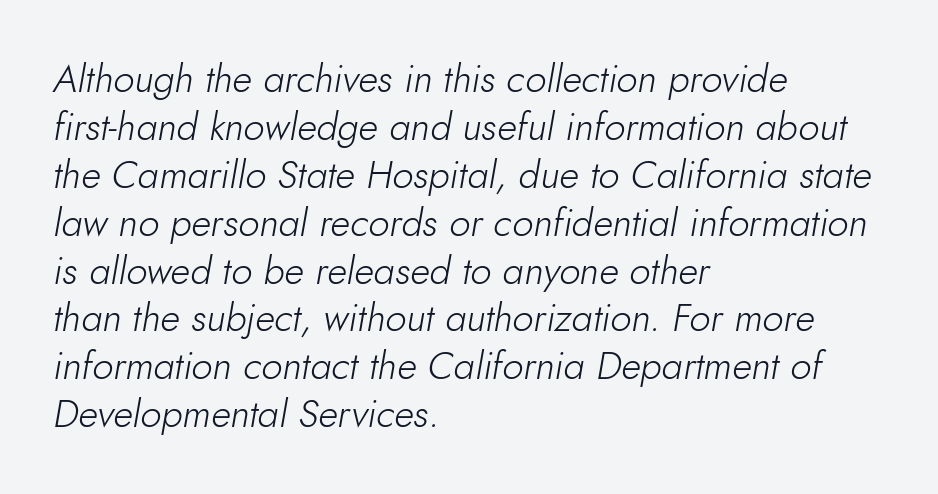
A bare baseline throughout the passage. Observe the ordinary spacing: letters are neighbours, not strangers. Spacing verdict: proportional, widths tailored to each character. This rendering uses left alignment, leaving the right contour irregular. Quick note: italic. The font sits on the lighter half of the weight spectrum, regular included.
